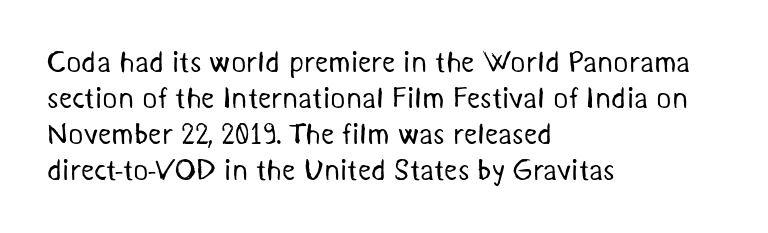
Rule under the text: the space is simply empty. Line beginnings align vertically; line endings do not. A typesetter would call this zero additional tracking. Note the varied advance widths — an 'i' is clearly narrower than an 'm'. Unbolded letterforms with no extra heft.
